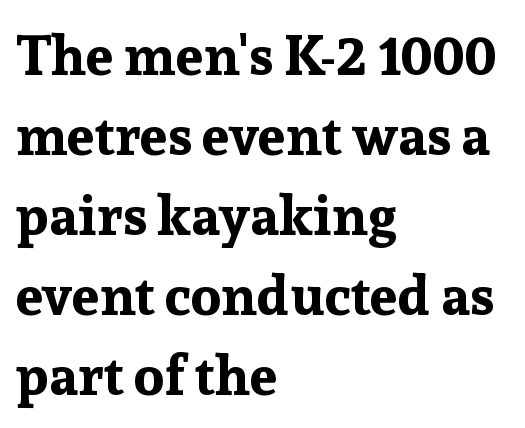
The image shows 56 px bold serif type, upright; set left-aligned, normal line spacing (1.43x), normal letter spacing, not underlined; low stroke contrast and a medium x-height.
